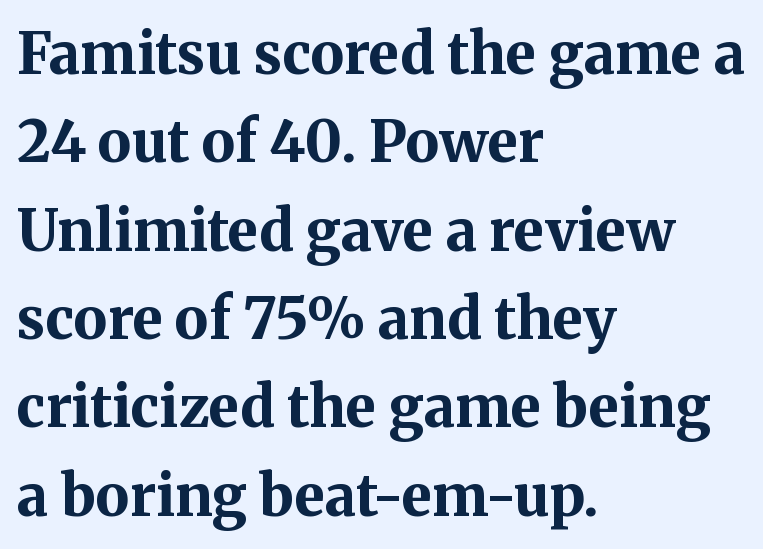
Q: Is the text bold? A: Yes.
Q: Is the text italic (slanted)? A: No, it is upright.
Q: Is the typeface a serif or a sans-serif typeface? A: Serif.
Q: Is the text underlined? A: No.
Q: How is the paragraph aligned? A: Left-aligned.
Q: Is the spacing between letters normal or unusually wide? A: Normal.
Q: Is the spacing between lines tight, normal or loose? A: Normal.
Q: Width (condensed, normal, or wide)? A: Normal.
Q: Stroke contrast? A: Medium.
Q: x-height? A: Medium.
Q: Monospaced? A: No.
